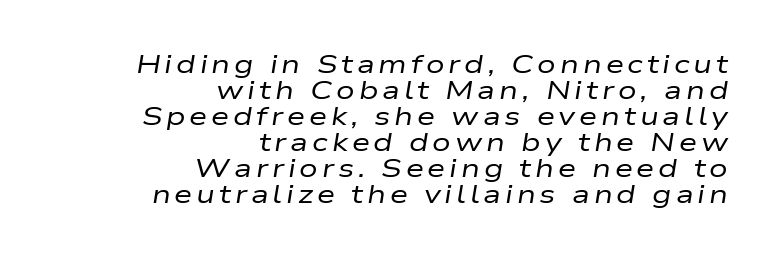
Horizontal alignment here is rightward, an uncommon choice for prose. The weight tops out at a normal text grade. These lines huddle together more closely than default settings would place them. Honestly, there is no underline to notice here at all. The passage shown leans; its letterforms are oblique.
